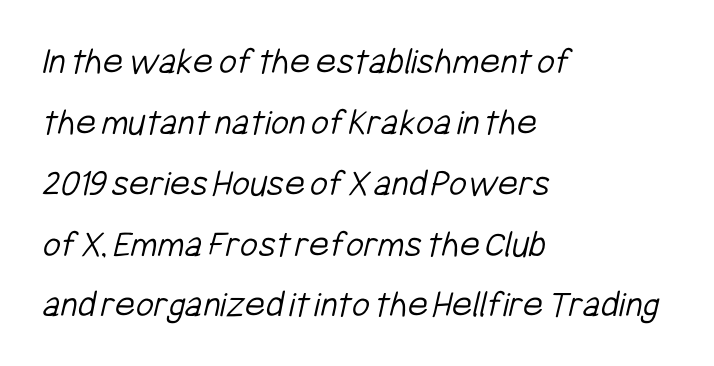
{"serif": "no", "bold": "no", "weight": "light", "width": "condensed", "stroke_contrast": "low", "x_height": "medium", "monospaced": "no", "underline": "no", "align": "left", "line_spacing": "normal", "line_spacing_ratio": 1.56, "letter_spacing": "normal", "letter_spacing_em": 0.0, "glyph_px": 39}
